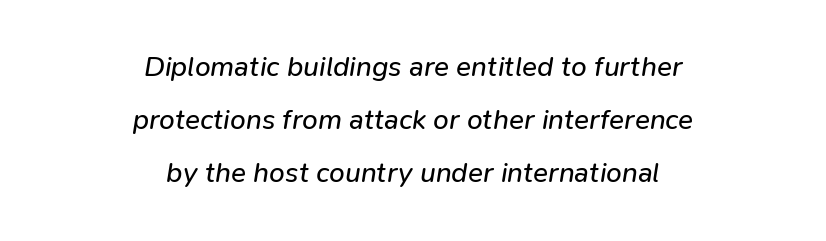
This sample has the flowing, uneven cadence of proportional lettering. Default kerning and tracking; the words read as compact shapes. Does the copy run flush right? No — it is centered line by line. Underlining? Definitely not there. Posture: slanted.
